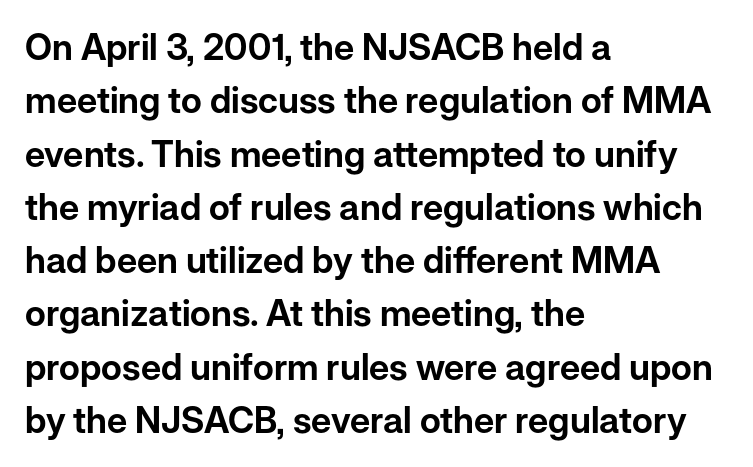
{"serif": "no", "italic": "no", "width": "normal", "stroke_contrast": "low", "x_height": "medium", "monospaced": "no", "underline": "no", "align": "left", "line_spacing": "normal", "line_spacing_ratio": 1.48, "letter_spacing": "normal", "letter_spacing_em": 0.0, "glyph_px": 36}
